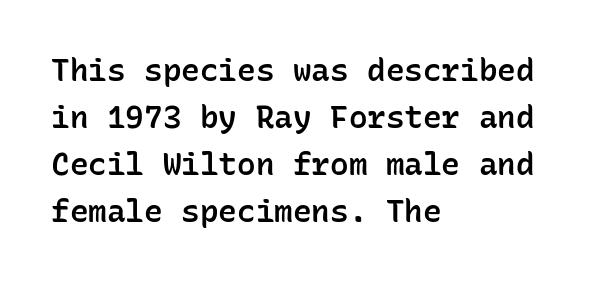
The image shows 31 px semibold sans-serif type, upright, monospaced; set left-aligned, normal line spacing (1.52x), normal letter spacing, not underlined; low stroke contrast and a medium x-height.
